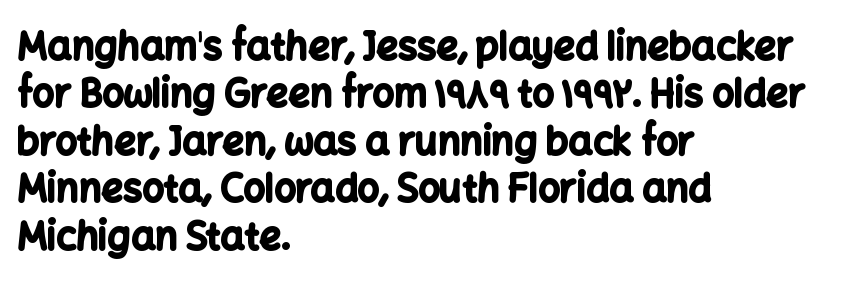
Heavy-handed strokes throughout: this text is bold. Lines of text with bare space underneath. How are the letters spaced? Ordinarily, with no added tracking. If you measured baseline to baseline, you'd find a middling distance. The letters advance in unequal steps, a hallmark of proportional type.
